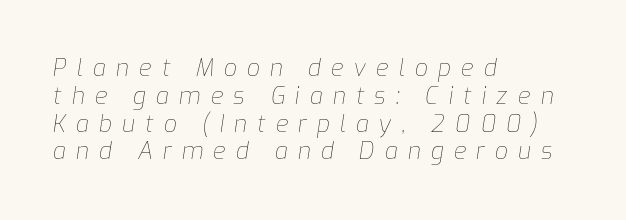
The image shows 23 px text type, italic (leaning right); set left-aligned, line spacing 1.21x, unusually wide letter spacing (+0.44 em), not underlined.
